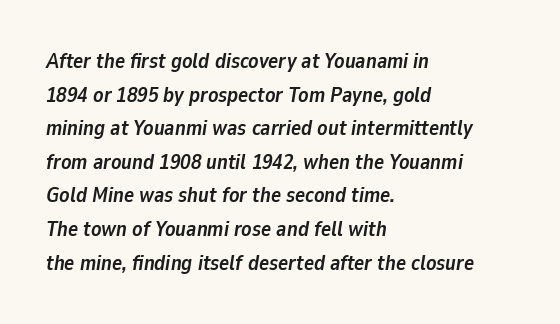
Tracking value appears to be zero — textbook default spacing. Bare-footed words on every line. Its strokes are broad and dark, the hallmark of bold type. This rendering uses left alignment, leaving the right contour irregular. Summary of vertical rhythm: regular, with standard interline spacing.
